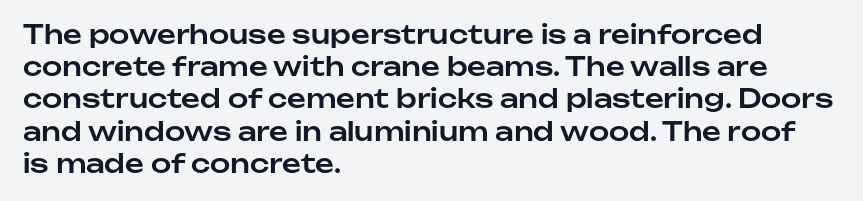
Q: Is the text italic (slanted)? A: No, it is upright.
Q: Is the text underlined? A: No.
Q: How is the paragraph aligned? A: Left-aligned.
Q: Is the spacing between letters normal or unusually wide? A: Normal.
